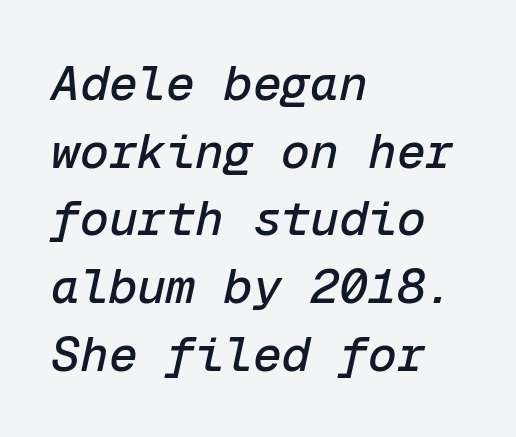
Alignment: flush left. These lines are rendered in a fixed-pitch font. These lines sit exactly where default settings would place them. The specimen omits any rule beneath the text block's lines. In terms of letterspacing, this is plain default setting. Italic: yes, the glyphs are oblique.
